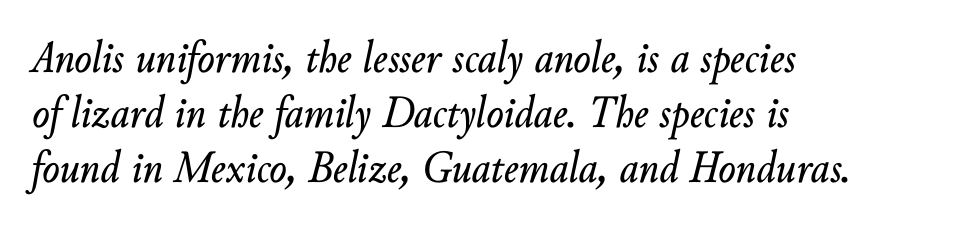
In terms of letterspacing, this is plain default setting. Descender tails drop into unmarked territory. The axis of the letterforms is tilted away from vertical. The setting favours the left margin, as ordinary paragraphs usually do. This sample has the flowing, uneven cadence of proportional lettering.
